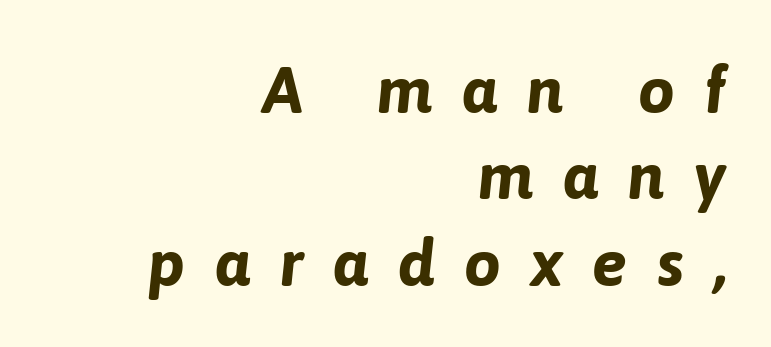
The image shows 66 px bold type, italic (leaning right); set right-aligned, normal line spacing (1.31x), unusually wide letter spacing (+0.44 em), not underlined; low stroke contrast and a medium x-height.
